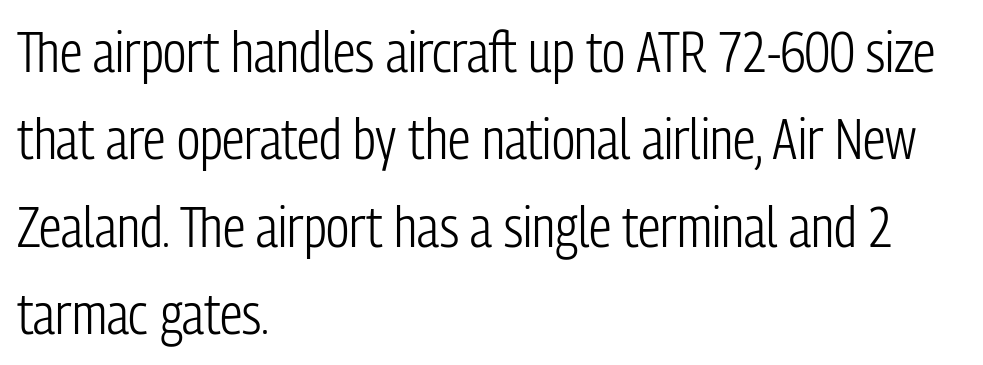
{"serif": "no", "italic": "no", "bold": "no", "weight": "light", "width": "condensed", "stroke_contrast": "low", "x_height": "medium", "monospaced": "no", "underline": "no", "align": "left", "line_spacing": "normal", "line_spacing_ratio": 1.56, "letter_spacing": "normal", "letter_spacing_em": 0.0, "glyph_px": 56}
